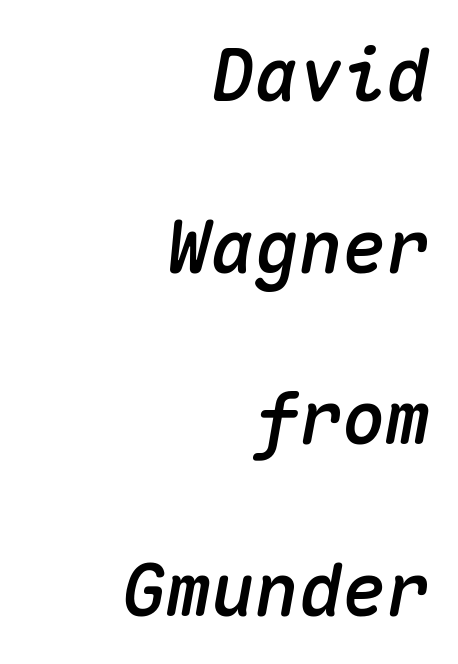
Q: Is the text italic (slanted)? A: Yes, it leans right by about 10 degrees.
Q: Is the text underlined? A: No.
Q: How is the paragraph aligned? A: Right-aligned.
Q: Is the spacing between letters normal or unusually wide? A: Normal.
Q: Is the spacing between lines tight, normal or loose? A: Loose.
Q: Width (condensed, normal, or wide)? A: Normal.
Q: Stroke contrast? A: Medium.
Q: x-height? A: Medium.
Q: Monospaced? A: Yes.
